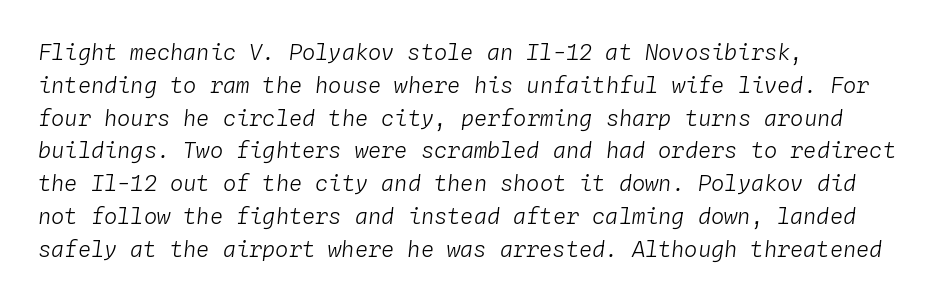
The image shows 22 px text type, italic (leaning right); set left-aligned, normal line spacing (1.49x), normal letter spacing, not underlined.
